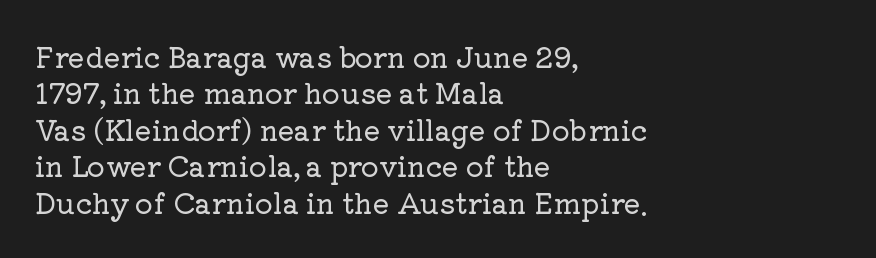
The image shows 28 px serif type, upright; set left-aligned, normal line spacing (1.3x), normal letter spacing, not underlined; low stroke contrast and a medium x-height.
